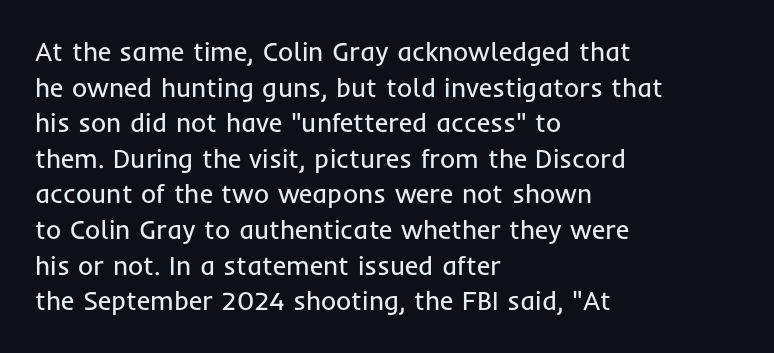
Q: Is the text bold? A: No.
Q: Is the text italic (slanted)? A: No, it is upright.
Q: Is the text underlined? A: No.
Q: How is the paragraph aligned? A: Left-aligned.
Q: Is the spacing between letters normal or unusually wide? A: Normal.
Q: Is the spacing between lines tight, normal or loose? A: Normal.
